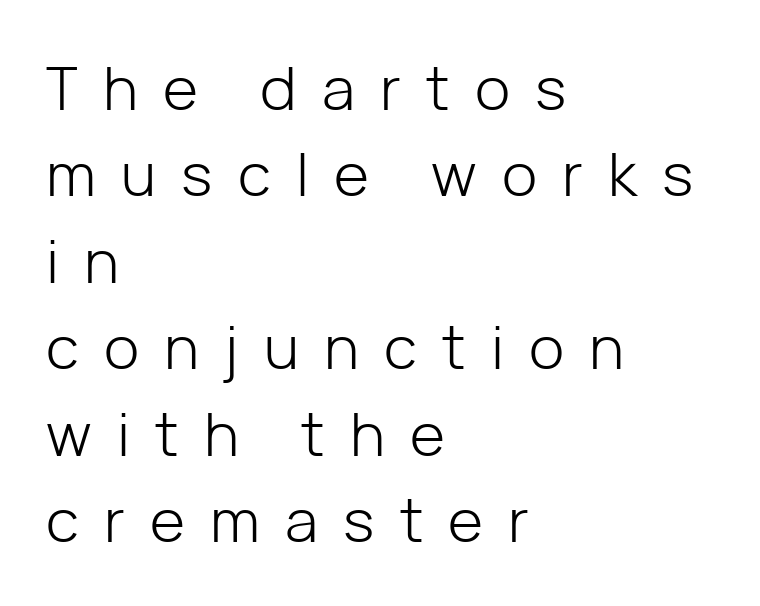
Q: Is the text bold? A: No.
Q: Is the text italic (slanted)? A: No, it is upright.
Q: Is the typeface a serif or a sans-serif typeface? A: Sans-serif.
Q: Is the text underlined? A: No.
Q: How is the paragraph aligned? A: Left-aligned.
Q: Is the spacing between letters normal or unusually wide? A: Unusually wide.
Q: Is the spacing between lines tight, normal or loose? A: Normal.
Q: Width (condensed, normal, or wide)? A: Normal.
Q: Stroke contrast? A: Low.
Q: x-height? A: Medium.
Q: Monospaced? A: No.
